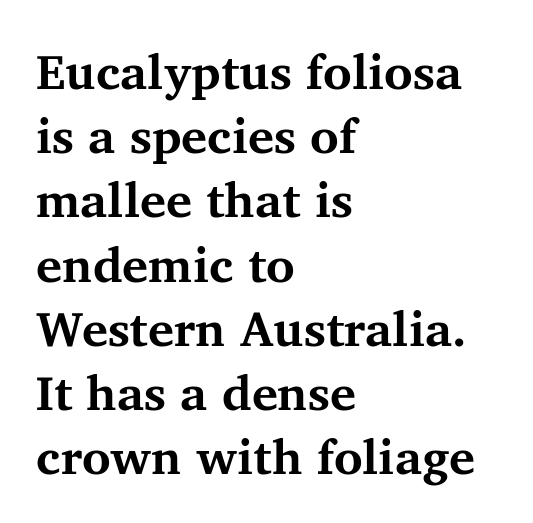
Notice how the passage keeps a crisp vertical edge on the left only. The string is rendered with underlining switched off. Typographically, this falls in the serif category. This is the regular roman posture of the typeface.
